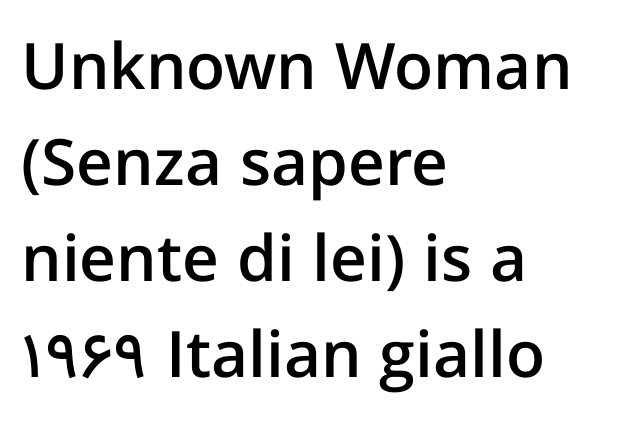
Spacing verdict: proportional, widths tailored to each character. The letters are semibold — heavier than regular but short of a full bold. Caption: standard tracking, unaltered. Does the lettering tilt? It doesn't — this is upright.
